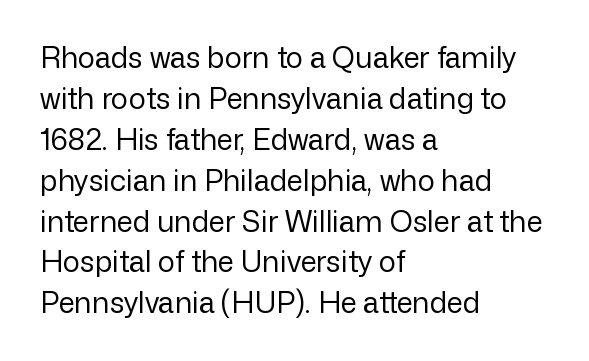
The image shows 29 px regular-weight sans-serif type, upright; set left-aligned, normal line spacing (1.41x), normal letter spacing, not underlined; low stroke contrast and a medium x-height.
